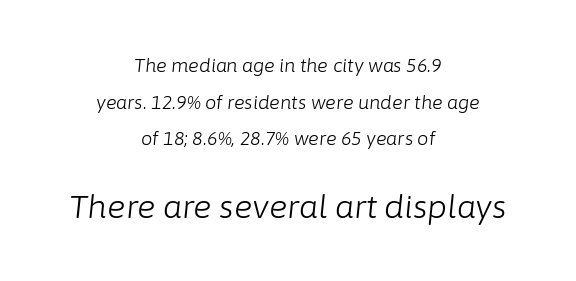
The image shows 31 px light type, italic (leaning right); set centered, loose line spacing (2.03x), normal letter spacing, not underlined; the second (bottom) block is 1.72x larger; low stroke contrast and a medium x-height.
